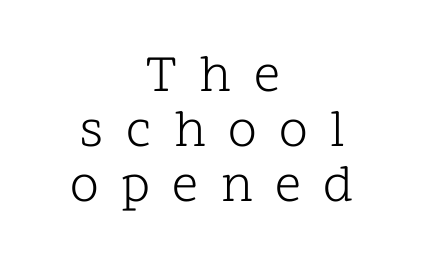
The image shows 52 px light serif type, upright; set centered, tight line spacing (1.06x), unusually wide letter spacing (+0.43 em), not underlined; low stroke contrast and a medium x-height.
